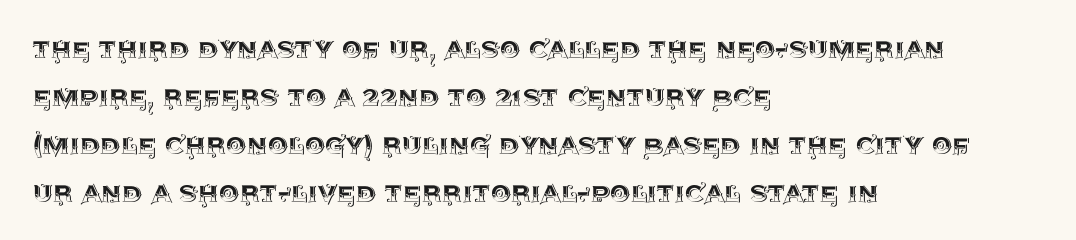
Q: Is the text italic (slanted)? A: No, it is upright.
Q: Is the text underlined? A: No.
Q: How is the paragraph aligned? A: Left-aligned.
Q: Is the spacing between letters normal or unusually wide? A: Normal.
Q: Is the spacing between lines tight, normal or loose? A: Normal.
Q: Width (condensed, normal, or wide)? A: Normal.
Q: x-height? A: Large.
Q: Monospaced? A: No.
